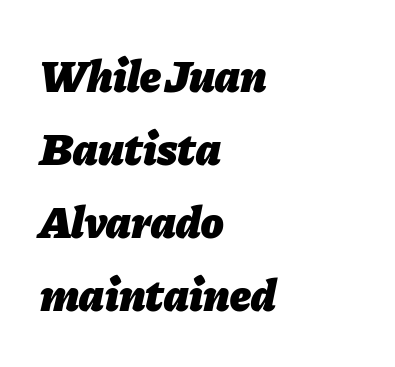
The image shows 46 px heavy type, italic (leaning right); set left-aligned, normal line spacing (1.59x), normal letter spacing, not underlined; low stroke contrast and a medium x-height.
